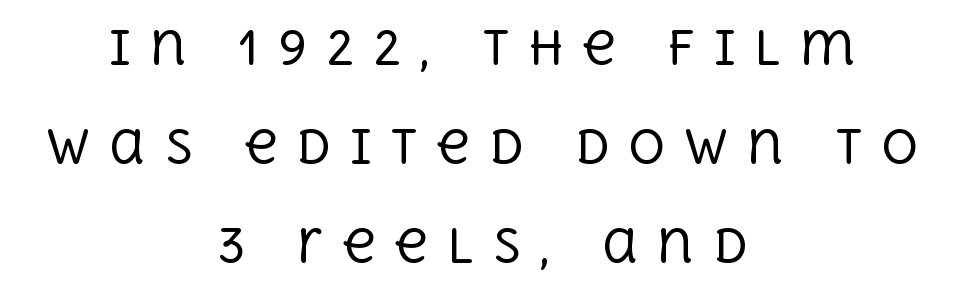
The image shows 46 px regular-weight serif type, upright; set centered, loose line spacing (2.15x), unusually wide letter spacing (+0.4 em), not underlined; a large x-height.
